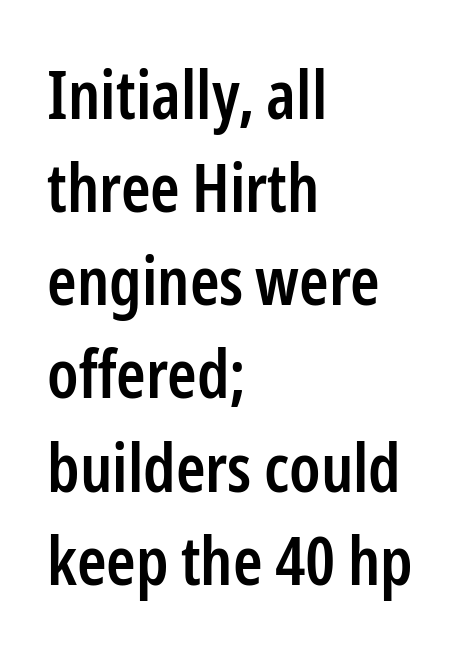
{"serif": "no", "italic": "no", "bold": "semi", "weight": "semibold", "width": "condensed", "stroke_contrast": "low", "x_height": "medium", "monospaced": "no", "underline": "no", "align": "left", "line_spacing": "normal", "line_spacing_ratio": 1.39, "letter_spacing": "normal", "letter_spacing_em": 0.0, "glyph_px": 67}
